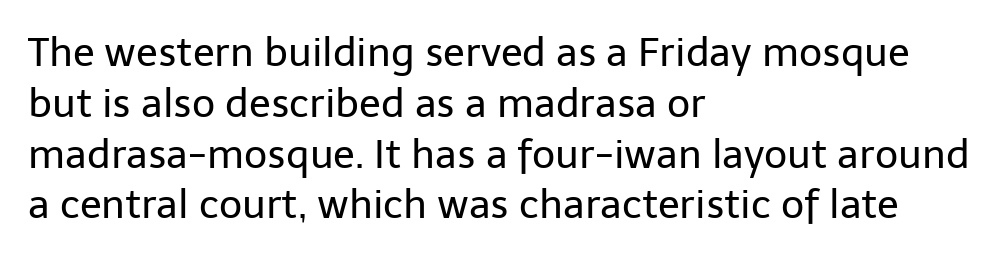
Q: Is the text bold? A: No.
Q: Is the text italic (slanted)? A: No, it is upright.
Q: Is the typeface a serif or a sans-serif typeface? A: Sans-serif.
Q: Is the text underlined? A: No.
Q: How is the paragraph aligned? A: Left-aligned.
Q: Is the spacing between letters normal or unusually wide? A: Normal.
Q: Is the spacing between lines tight, normal or loose? A: Normal.
Q: Width (condensed, normal, or wide)? A: Normal.
Q: Stroke contrast? A: Low.
Q: x-height? A: Medium.
Q: Monospaced? A: No.
